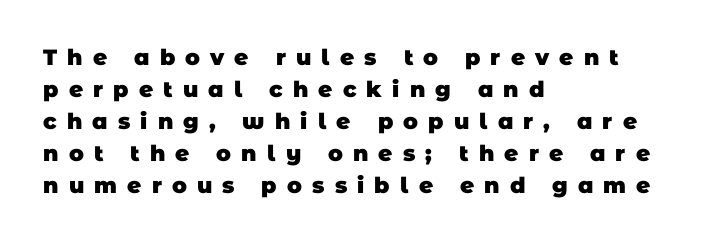
These lines carry a lot of weight — the face is fully bold. The horizontal fit of the characters is loose and conspicuously gappy. Any mark beneath the type? The region is blank. These lines are set flush left with a ragged right edge. Rows of type keep a routine distance in the vertical direction.
